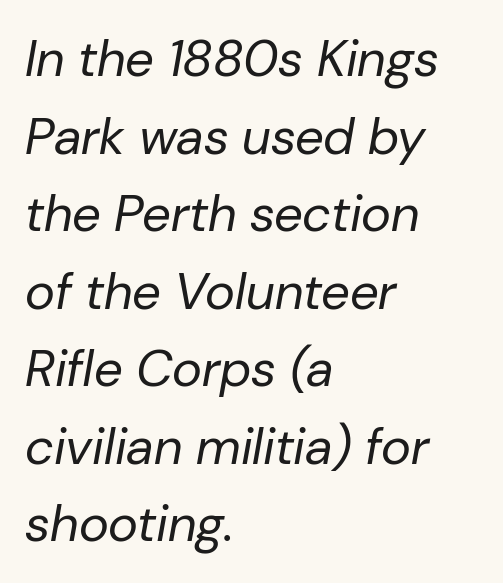
Q: Is the text bold? A: No.
Q: Is the text italic (slanted)? A: Yes, it leans right by about 10 degrees.
Q: Is the text underlined? A: No.
Q: How is the paragraph aligned? A: Left-aligned.
Q: Is the spacing between letters normal or unusually wide? A: Normal.
Q: Is the spacing between lines tight, normal or loose? A: Normal.
Q: Width (condensed, normal, or wide)? A: Normal.
Q: Stroke contrast? A: Low.
Q: x-height? A: Medium.
Q: Monospaced? A: No.
